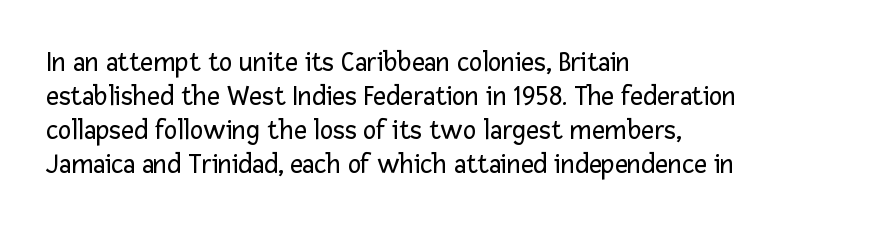
Tracking here is standard; glyphs follow each other at the usual distance. This rendering employs a face without finishing strokes, i.e., a sans-serif. Is the block centered? No — it sits flush against the left margin. Underlining? Definitely not there.
